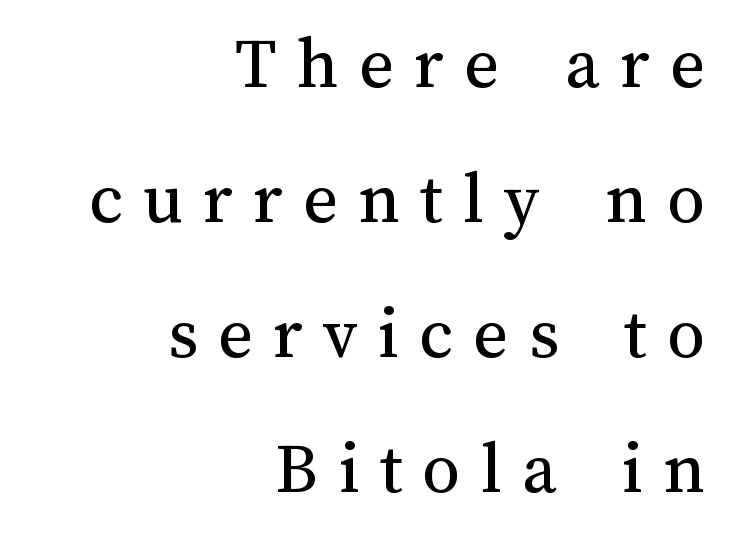
Q: Is the text bold? A: No.
Q: Is the text italic (slanted)? A: No, it is upright.
Q: Is the text underlined? A: No.
Q: How is the paragraph aligned? A: Right-aligned.
Q: Is the spacing between letters normal or unusually wide? A: Unusually wide.
Q: Width (condensed, normal, or wide)? A: Normal.
Q: Stroke contrast? A: Medium.
Q: x-height? A: Medium.
Q: Monospaced? A: No.
